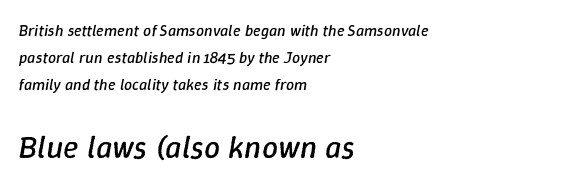
Q: Is the text bold? A: No.
Q: Is the text italic (slanted)? A: Yes, it leans right by about 9 degrees.
Q: Is the text underlined? A: No.
Q: How is the paragraph aligned? A: Left-aligned.
Q: Is the spacing between letters normal or unusually wide? A: Normal.
Q: Is the spacing between lines tight, normal or loose? A: Normal.
Q: Which block of text is set in a larger size, the first (top) or the second (bottom)? A: The second (bottom) one.
Q: Width (condensed, normal, or wide)? A: Normal.
Q: Stroke contrast? A: Low.
Q: x-height? A: Medium.
Q: Monospaced? A: No.
